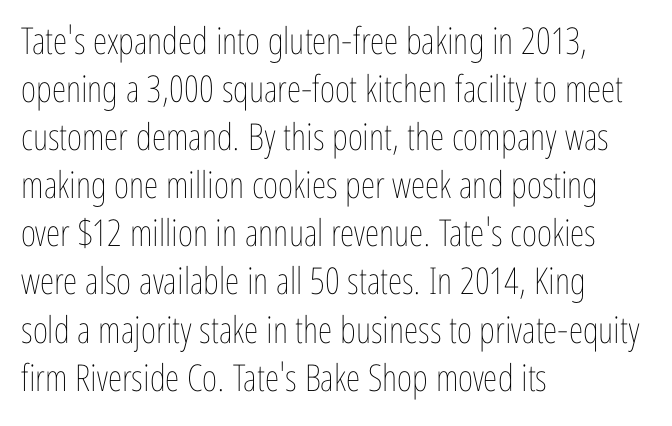
{"italic": "no", "bold": "no", "weight": "thin", "width": "condensed", "stroke_contrast": "low", "x_height": "medium", "monospaced": "no", "underline": "no", "align": "left", "line_spacing": "normal", "line_spacing_ratio": 1.3, "letter_spacing": "normal", "letter_spacing_em": 0.0, "glyph_px": 37}
